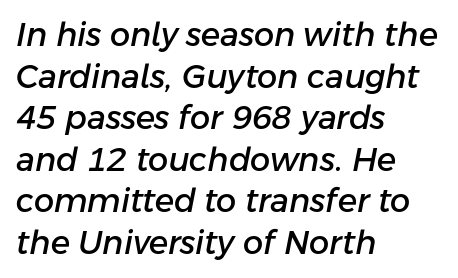
The image shows 32 px text type, italic (leaning right); set left-aligned, normal line spacing (1.3x), normal letter spacing, not underlined; low stroke contrast and a medium x-height.
